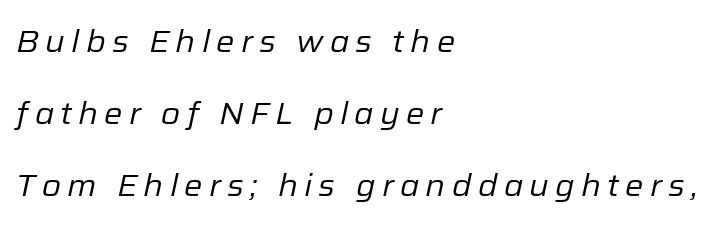
{"italic": "yes", "lean": "right", "slant_degrees": 12, "bold": "no", "weight": "regular", "width": "normal", "stroke_contrast": "low", "x_height": "medium", "monospaced": "no", "underline": "no", "align": "left", "line_spacing": "loose", "line_spacing_ratio": 2.33, "letter_spacing": "wide", "letter_spacing_em": 0.2, "glyph_px": 31}
